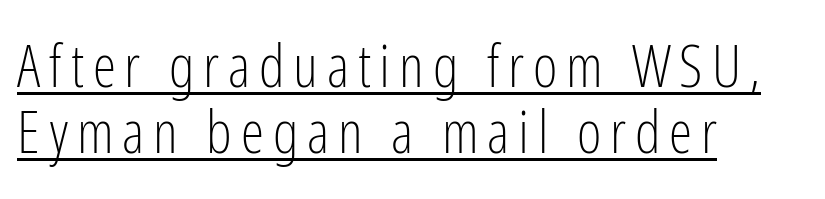
The image shows 59 px light, condensed sans-serif type, upright; set left-aligned, tight line spacing (1.12x), underlined; low stroke contrast and a medium x-height.
